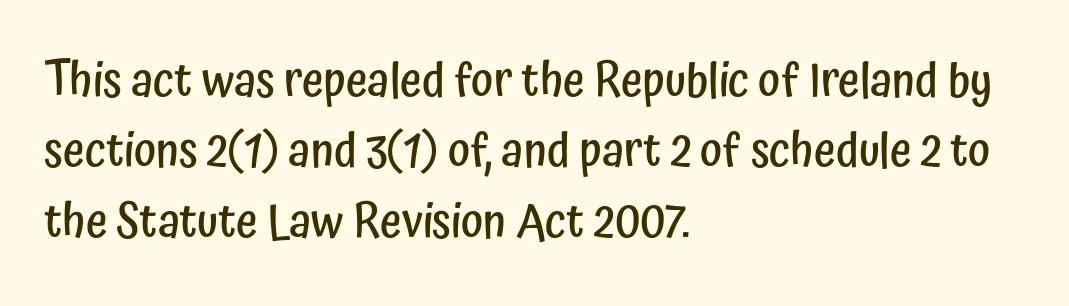
{"serif": "no", "italic": "no", "bold": "semi", "weight": "semibold", "width": "condensed", "stroke_contrast": "low", "x_height": "medium", "monospaced": "no", "underline": "no", "align": "left", "line_spacing": "normal", "line_spacing_ratio": 1.5, "letter_spacing": "normal", "letter_spacing_em": 0.0, "glyph_px": 47}
